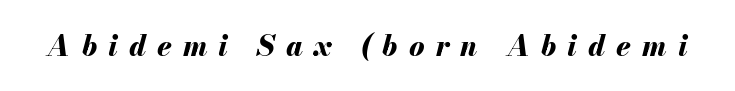
The image shows 29 px bold type, italic (leaning right); set unusually wide letter spacing (+0.38 em), not underlined; medium stroke contrast and a small x-height.
